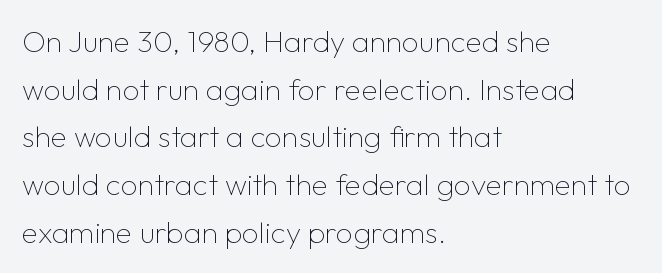
{"serif": "no", "italic": "no", "bold": "no", "weight": "thin", "width": "normal", "stroke_contrast": "low", "x_height": "medium", "monospaced": "no", "underline": "no", "align": "left", "line_spacing": "normal", "line_spacing_ratio": 1.59, "letter_spacing": "normal", "letter_spacing_em": 0.0, "glyph_px": 30}
